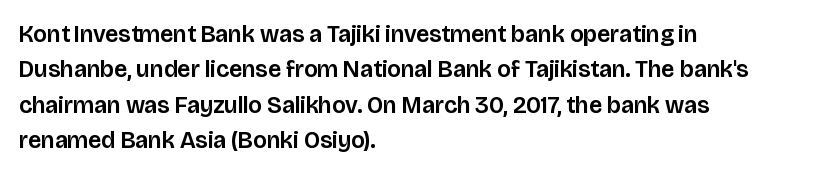
Q: Is the text italic (slanted)? A: No, it is upright.
Q: Is the text underlined? A: No.
Q: How is the paragraph aligned? A: Left-aligned.
Q: Is the spacing between letters normal or unusually wide? A: Normal.
Q: Is the spacing between lines tight, normal or loose? A: Normal.
